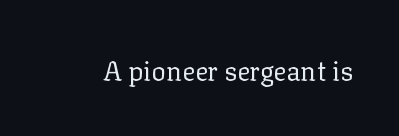
{"italic": "no", "bold": "no", "underline": "no", "letter_spacing": "normal", "letter_spacing_em": 0.0, "glyph_px": 27}
